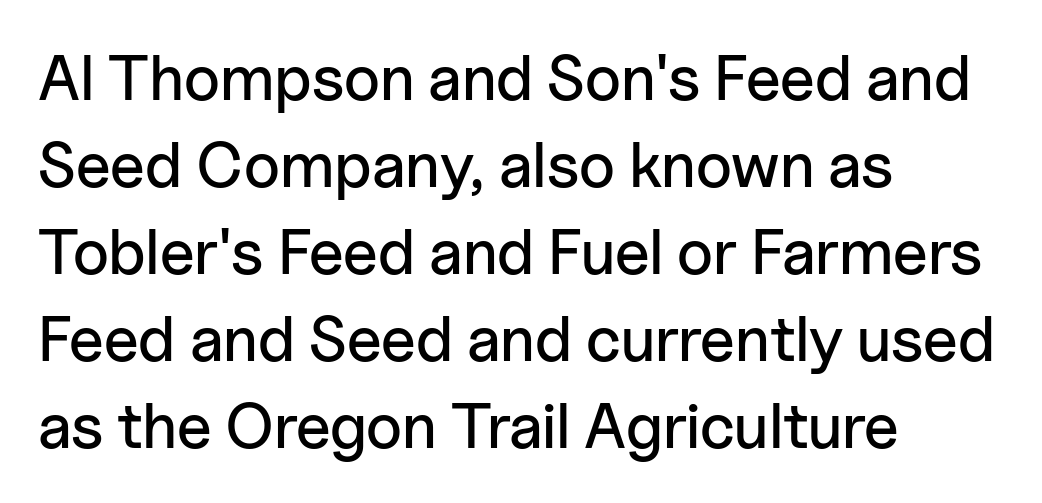
This rendering features lettering with no underline. Leading: standard. Classification — sans serif. The specimen reads as upright at a glance.
